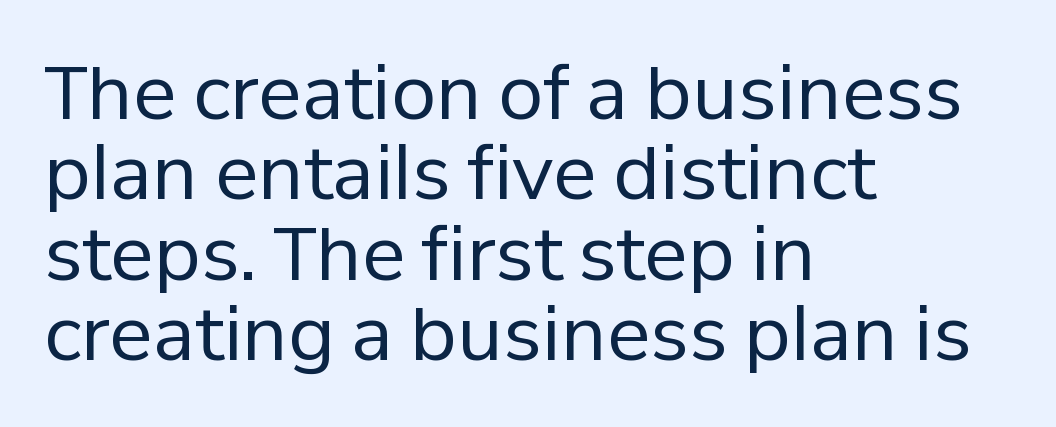
Q: Is the text bold? A: No.
Q: Is the text italic (slanted)? A: No, it is upright.
Q: Is the typeface a serif or a sans-serif typeface? A: Sans-serif.
Q: Is the text underlined? A: No.
Q: How is the paragraph aligned? A: Left-aligned.
Q: Is the spacing between letters normal or unusually wide? A: Normal.
Q: Is the spacing between lines tight, normal or loose? A: Tight.
Q: Width (condensed, normal, or wide)? A: Normal.
Q: Stroke contrast? A: Low.
Q: x-height? A: Medium.
Q: Monospaced? A: No.
